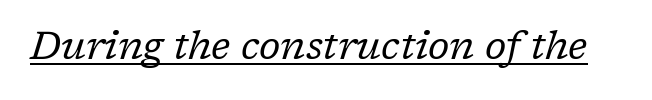
Q: Is the text bold? A: No.
Q: Is the text italic (slanted)? A: Yes, it leans right by about 17 degrees.
Q: Is the typeface a serif or a sans-serif typeface? A: Serif.
Q: Is the text underlined? A: Yes.
Q: Is the spacing between letters normal or unusually wide? A: Normal.
Q: Width (condensed, normal, or wide)? A: Normal.
Q: Stroke contrast? A: Low.
Q: x-height? A: Medium.
Q: Monospaced? A: No.
